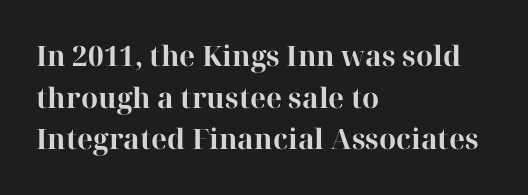
The image shows 28 px bold serif type, upright; set left-aligned, normal line spacing (1.49x), normal letter spacing, not underlined; high stroke contrast and a medium x-height.
